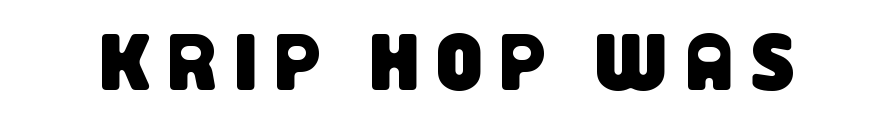
Has an underline been added? It has not. The passage shown has open, widely tracked lettering throughout. These lines are rendered in a variable-pitch font. Grotesque or geometric, the face here clearly has no serifs.
